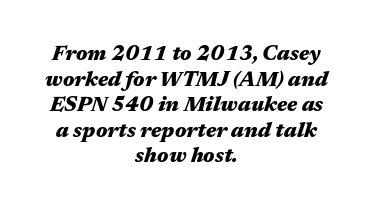
Lines of text with bare space underneath. Compared with an ordinary text face, these strokes are far heavier — a full bold. Each word holds together tightly as a unit, with standard inter-letter gaps. A centered setting, common on invitations and titles, is used for this passage.
